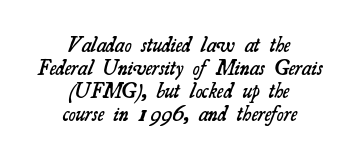
Q: Is the text bold? A: Semi-bold.
Q: Is the text underlined? A: No.
Q: How is the paragraph aligned? A: Centered.
Q: Is the spacing between letters normal or unusually wide? A: Normal.
Q: Is the spacing between lines tight, normal or loose? A: Tight.
